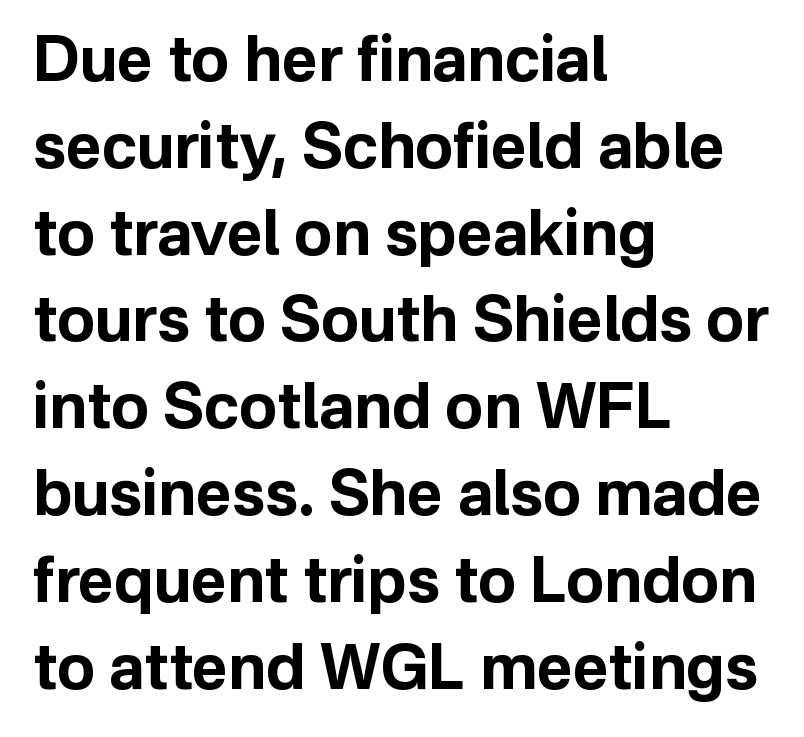
The letters sit at their default tracking, neither squeezed nor spread. Teacher's note: observe the even left margin — that is flush-left alignment. Weight check: bold — yes, fully. The font's upright variant was chosen for this text. Each new line begins a customary step beneath the previous one. A sans-serif font was chosen for this passage.
